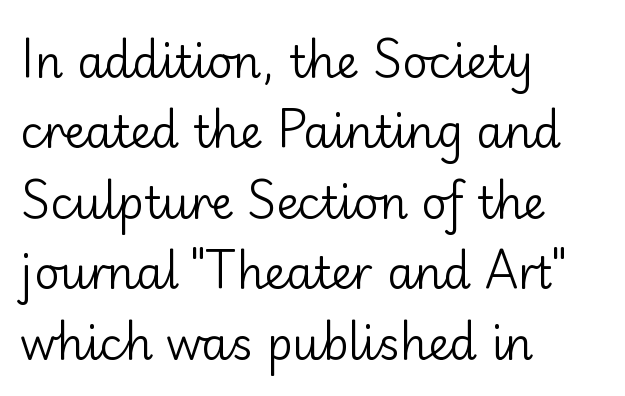
Unmarked baselines from the first word to the last. Evenly set lines give the paragraph a standard silhouette. Font category for this specimen: sans-serif. The font sits on the lighter half of the weight spectrum, regular included.
